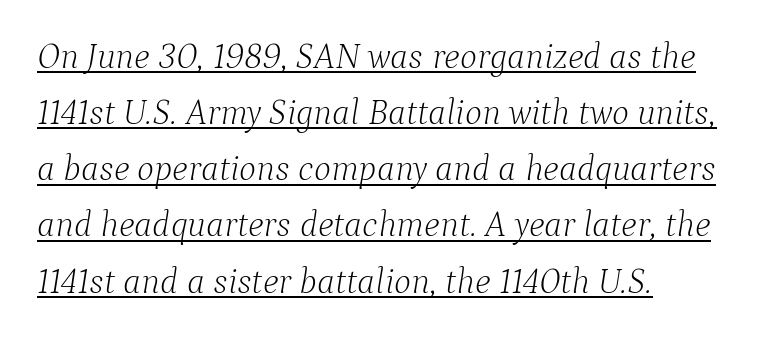
This rendering employs a face with finishing strokes, i.e., a serif. The space between consecutive lines is moderate. Weight class: somewhere from thin through regular. Nothing unusual about the tracking: characters are spaced as the font intends.
